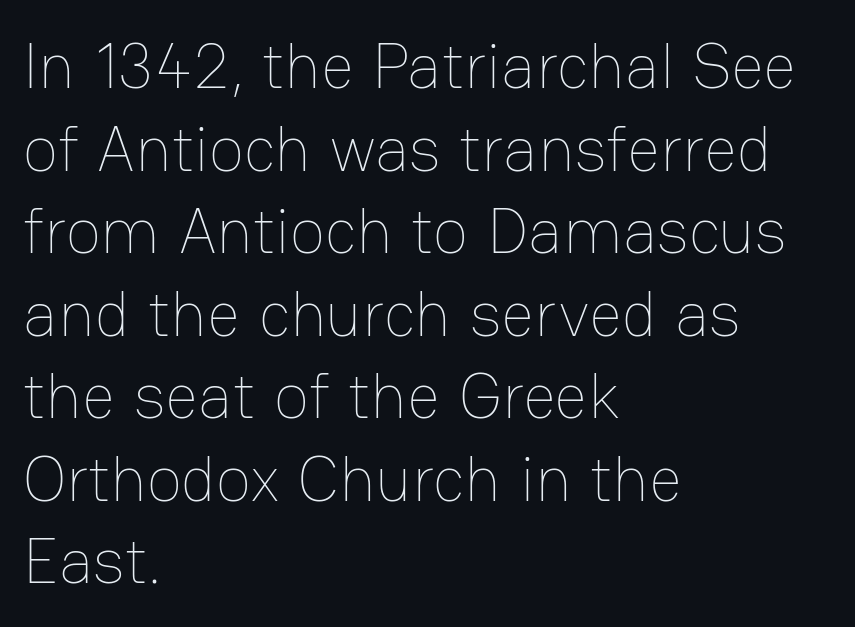
The passage shown is not underscored anywhere. Stem width sits at or under what a default text font uses. The rag falls on the right side of this text block. A typesetter would call this proportional, since set widths differ per character.
